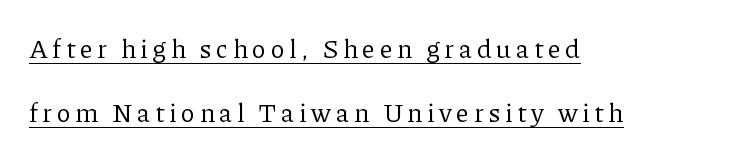
The image shows 26 px text type, upright; set left-aligned, loose line spacing (2.46x), underlined.
